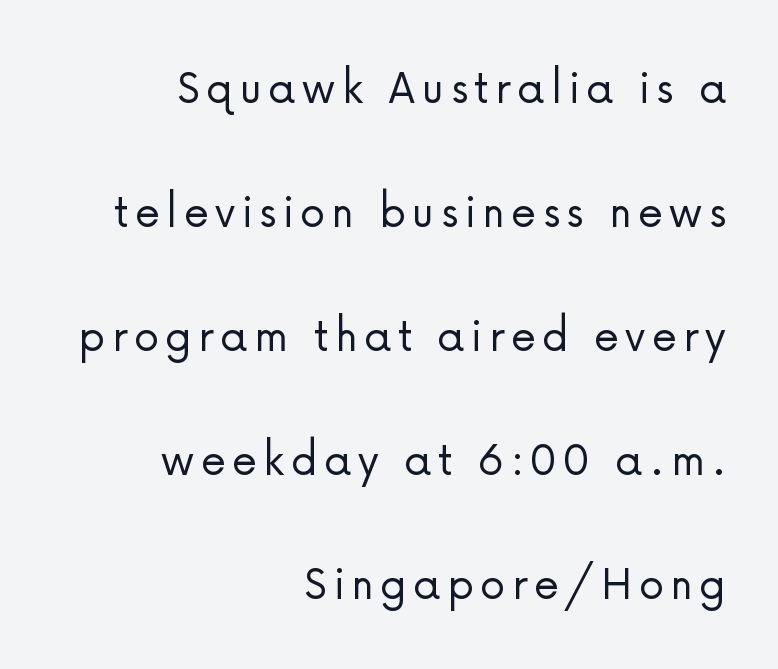
{"serif": "no", "italic": "no", "bold": "no", "weight": "light", "width": "normal", "stroke_contrast": "low", "x_height": "medium", "monospaced": "no", "underline": "no", "align": "right", "line_spacing": "loose", "line_spacing_ratio": 2.43, "glyph_px": 51}
